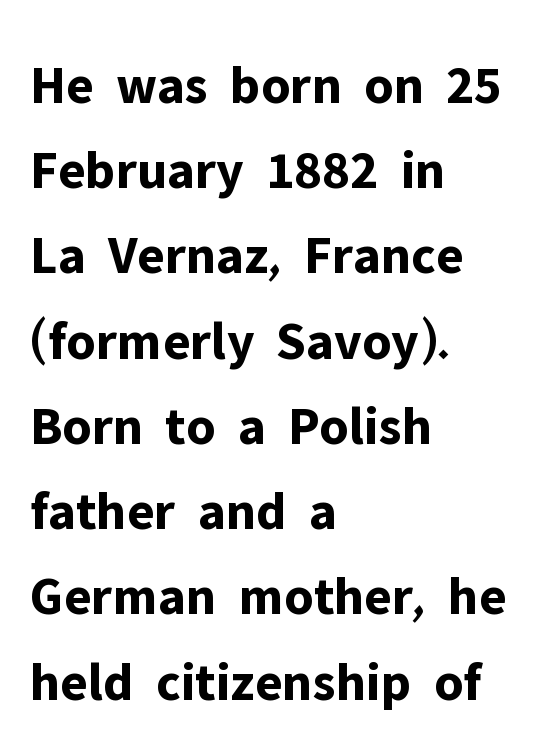
{"serif": "no", "italic": "no", "bold": "yes", "weight": "bold", "width": "normal", "stroke_contrast": "low", "x_height": "medium", "monospaced": "no", "underline": "no", "align": "left", "line_spacing": "normal", "line_spacing_ratio": 1.55, "letter_spacing": "normal", "letter_spacing_em": 0.0, "glyph_px": 55}
